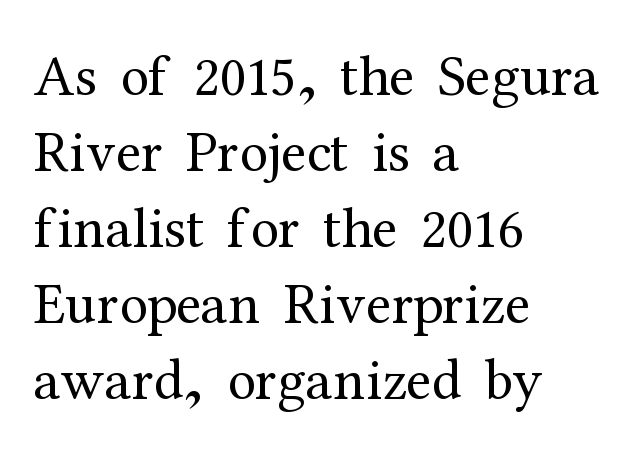
Q: Is the text bold? A: No.
Q: Is the text italic (slanted)? A: No, it is upright.
Q: Is the typeface a serif or a sans-serif typeface? A: Serif.
Q: Is the text underlined? A: No.
Q: How is the paragraph aligned? A: Left-aligned.
Q: Is the spacing between letters normal or unusually wide? A: Normal.
Q: Is the spacing between lines tight, normal or loose? A: Normal.
Q: Width (condensed, normal, or wide)? A: Normal.
Q: Stroke contrast? A: Medium.
Q: x-height? A: Medium.
Q: Monospaced? A: No.
